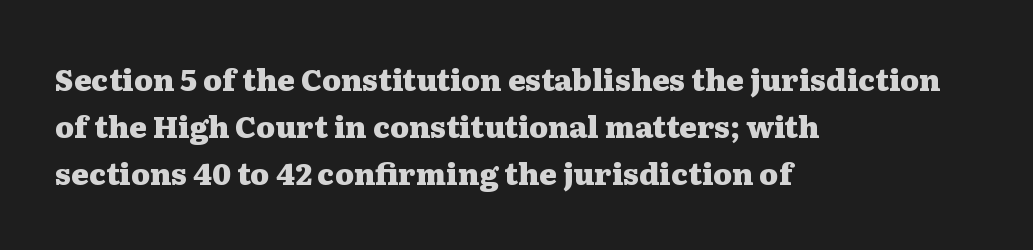
{"serif": "yes", "italic": "no", "bold": "yes", "weight": "heavy", "width": "wide", "stroke_contrast": "medium", "x_height": "medium", "monospaced": "no", "underline": "no", "align": "left", "line_spacing": "normal", "line_spacing_ratio": 1.56, "letter_spacing": "normal", "letter_spacing_em": 0.0, "glyph_px": 30}
